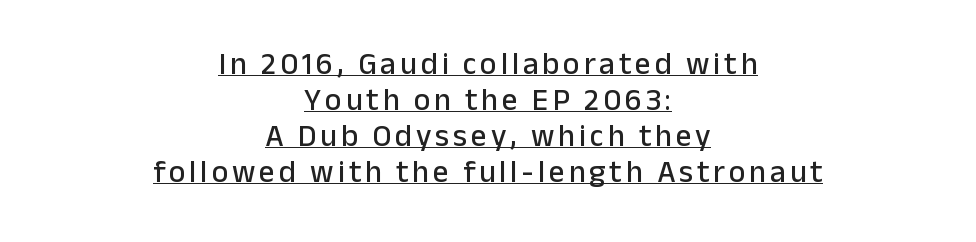
{"serif": "no", "italic": "no", "width": "normal", "stroke_contrast": "low", "x_height": "medium", "monospaced": "no", "underline": "yes", "align": "center", "line_spacing_ratio": 1.16, "glyph_px": 31}
